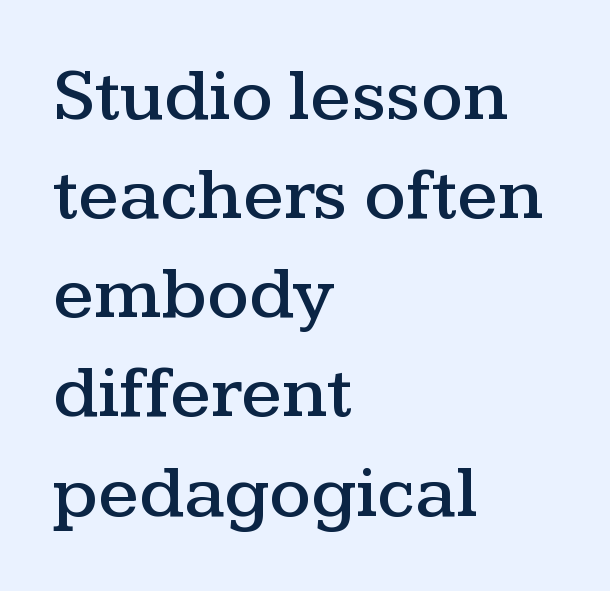
Q: Is the text italic (slanted)? A: No, it is upright.
Q: Is the typeface a serif or a sans-serif typeface? A: Serif.
Q: Is the text underlined? A: No.
Q: How is the paragraph aligned? A: Left-aligned.
Q: Is the spacing between letters normal or unusually wide? A: Normal.
Q: Is the spacing between lines tight, normal or loose? A: Normal.
Q: Width (condensed, normal, or wide)? A: Wide.
Q: Stroke contrast? A: Medium.
Q: x-height? A: Medium.
Q: Monospaced? A: No.
